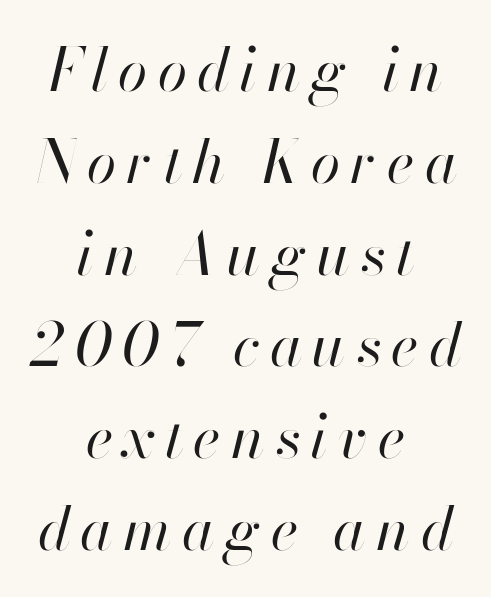
{"italic": "yes", "lean": "right", "slant_degrees": 13, "bold": "no", "weight": "regular", "width": "normal", "stroke_contrast": "high", "x_height": "small", "monospaced": "no", "underline": "no", "align": "center", "line_spacing": "normal", "line_spacing_ratio": 1.53, "glyph_px": 60}
